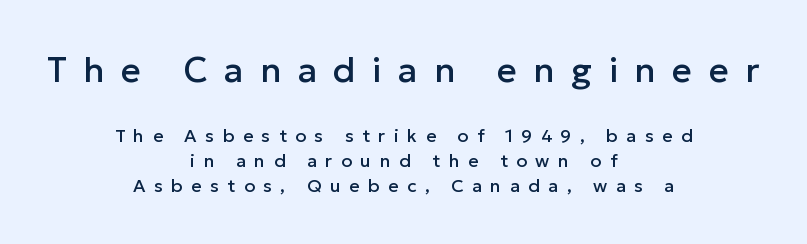
{"serif": "no", "italic": "no", "width": "normal", "stroke_contrast": "low", "x_height": "medium", "monospaced": "no", "underline": "no", "align": "center", "line_spacing": "normal", "line_spacing_ratio": 1.39, "letter_spacing": "wide", "letter_spacing_em": 0.47, "larger_block": "first", "size_ratio": 1.94, "glyph_px": 35}
